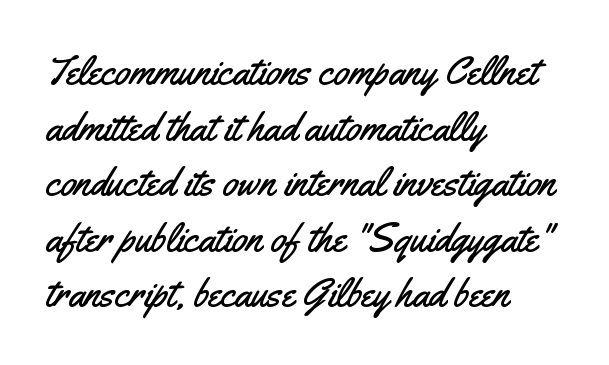
Q: Is the text italic (slanted)? A: Yes.
Q: Is the typeface a serif or a sans-serif typeface? A: Sans-serif.
Q: Is the text underlined? A: No.
Q: How is the paragraph aligned? A: Left-aligned.
Q: Is the spacing between letters normal or unusually wide? A: Normal.
Q: Is the spacing between lines tight, normal or loose? A: Normal.
Q: Width (condensed, normal, or wide)? A: Condensed.
Q: Stroke contrast? A: Medium.
Q: x-height? A: Small.
Q: Monospaced? A: No.
